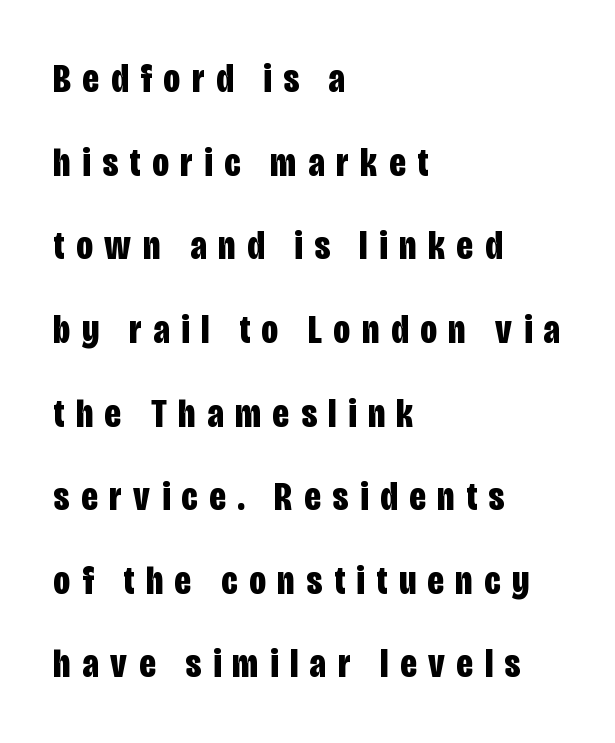
{"serif": "no", "italic": "no", "bold": "yes", "weight": "bold", "width": "condensed", "stroke_contrast": "low", "x_height": "large", "monospaced": "no", "underline": "no", "align": "left", "line_spacing": "loose", "line_spacing_ratio": 2.04, "letter_spacing": "wide", "letter_spacing_em": 0.29, "glyph_px": 41}
